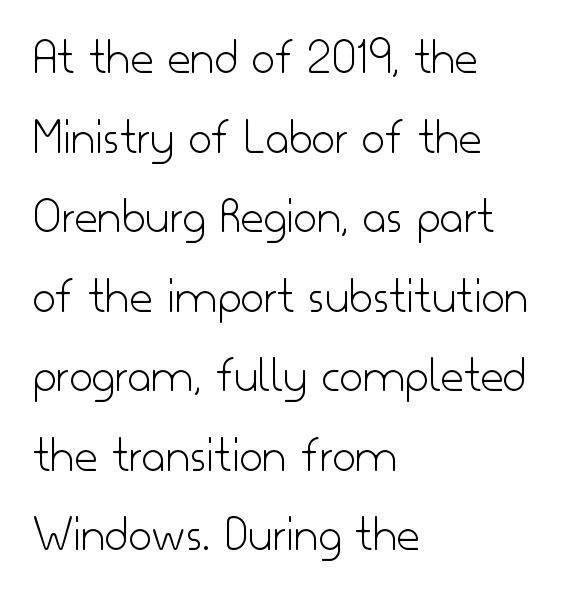
The image shows 51 px light sans-serif type, upright; set left-aligned, normal line spacing (1.56x), normal letter spacing, not underlined; low stroke contrast and a small x-height.
